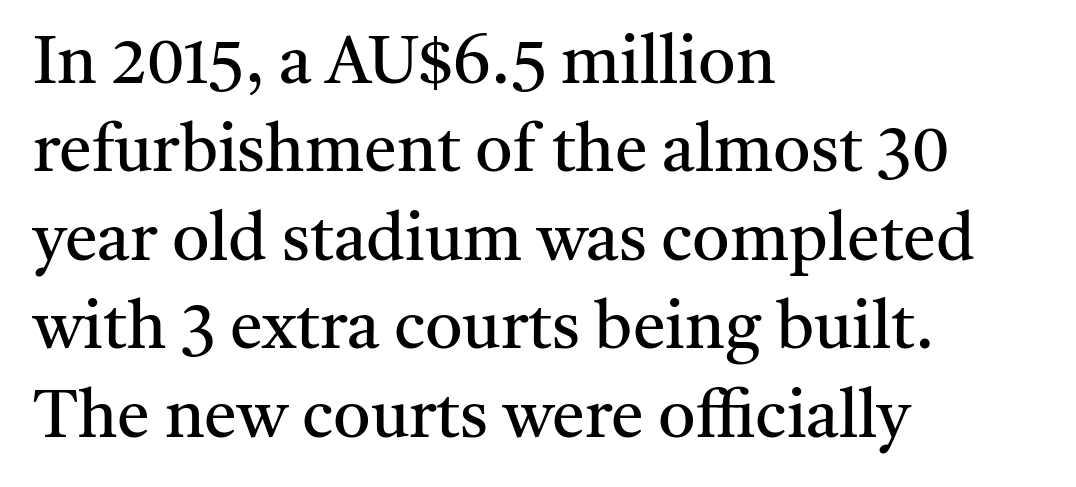
{"serif": "yes", "italic": "no", "bold": "no", "weight": "regular", "width": "normal", "stroke_contrast": "medium", "x_height": "medium", "monospaced": "no", "underline": "no", "align": "left", "line_spacing": "normal", "line_spacing_ratio": 1.34, "letter_spacing": "normal", "letter_spacing_em": 0.0, "glyph_px": 66}
